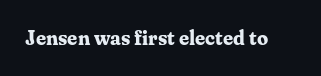
Q: Is the text bold? A: Yes.
Q: Is the text italic (slanted)? A: No, it is upright.
Q: Is the text underlined? A: No.
Q: Is the spacing between letters normal or unusually wide? A: Normal.
